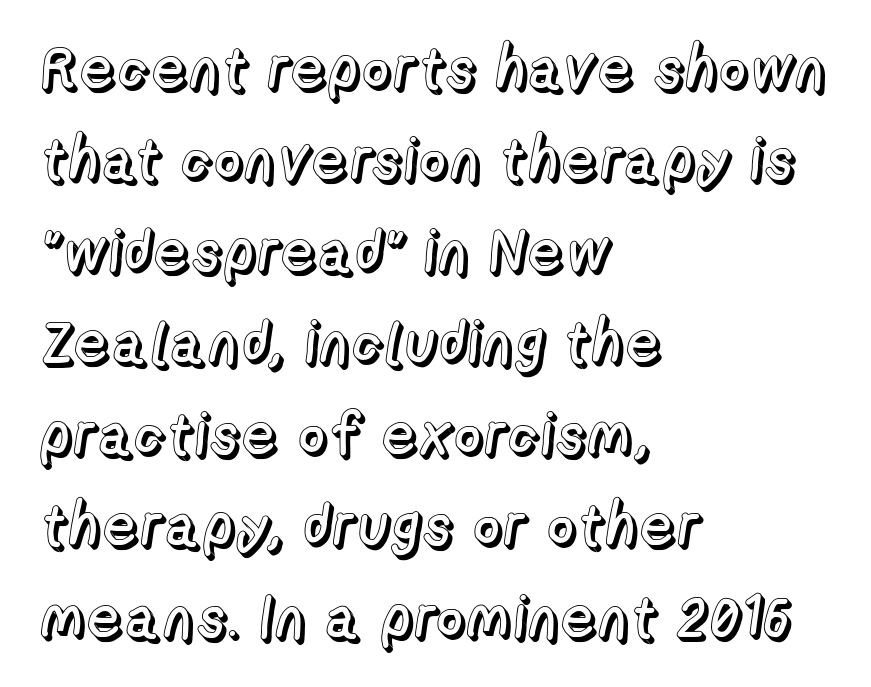
The image shows 59 px text type; set left-aligned, normal line spacing (1.55x), normal letter spacing, not underlined; a medium x-height.
